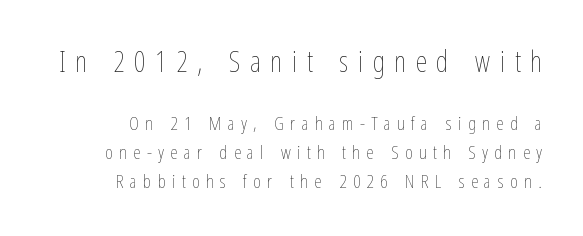
Tall strokes in this sample are plumb rather than angled. If you squint, the top block still reads clearly — it's the larger of the two. In terms of letterspacing, this is a distinctly airy, spread setting. Leading matches the norm, producing a regular column.
